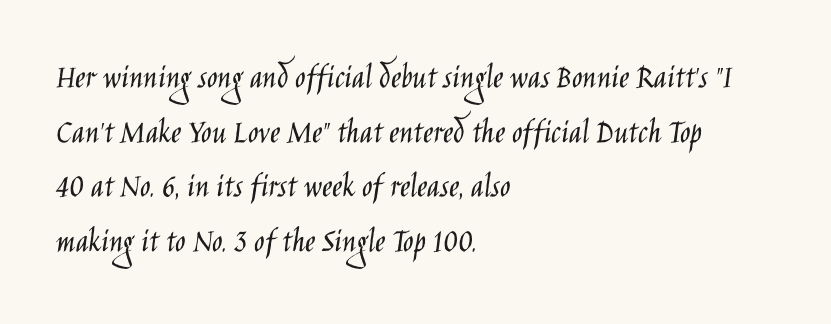
{"serif": "no", "bold": "no", "weight": "light", "width": "condensed", "stroke_contrast": "low", "x_height": "large", "monospaced": "no", "underline": "no", "align": "left", "line_spacing": "normal", "line_spacing_ratio": 1.56, "letter_spacing": "normal", "letter_spacing_em": 0.0, "glyph_px": 35}
